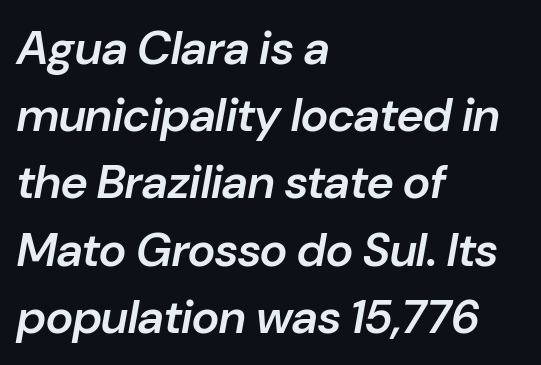
The image shows 47 px semibold type, italic (leaning right); set left-aligned, normal line spacing (1.43x), normal letter spacing, not underlined; low stroke contrast and a medium x-height.
